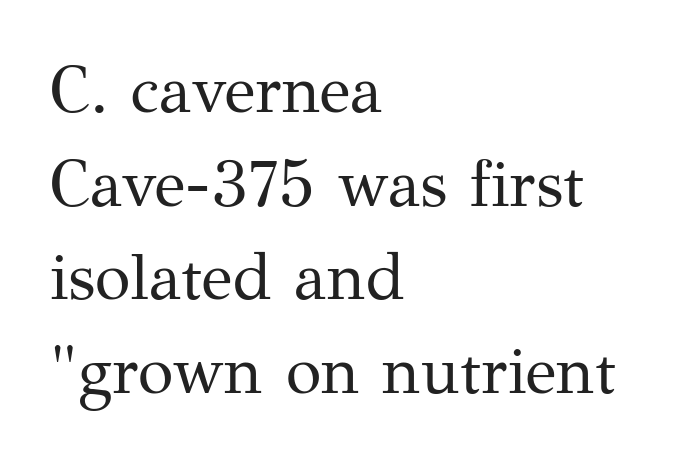
{"serif": "yes", "italic": "no", "bold": "no", "weight": "regular", "width": "normal", "stroke_contrast": "medium", "x_height": "medium", "monospaced": "no", "underline": "no", "align": "left", "line_spacing": "normal", "line_spacing_ratio": 1.44, "letter_spacing": "normal", "letter_spacing_em": 0.0, "glyph_px": 65}
